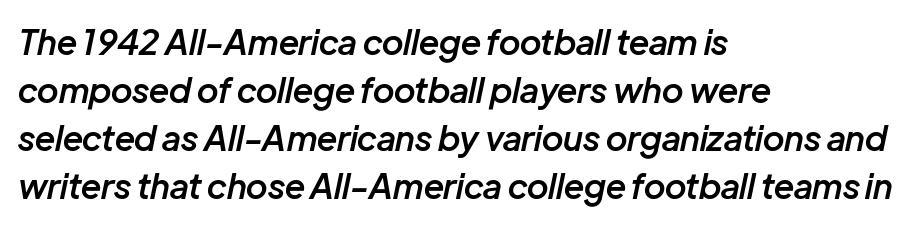
{"italic": "yes", "lean": "right", "slant_degrees": 12, "bold": "semi", "weight": "semibold", "width": "normal", "stroke_contrast": "low", "x_height": "medium", "monospaced": "no", "underline": "no", "align": "left", "line_spacing": "normal", "line_spacing_ratio": 1.41, "letter_spacing": "normal", "letter_spacing_em": 0.0, "glyph_px": 34}
